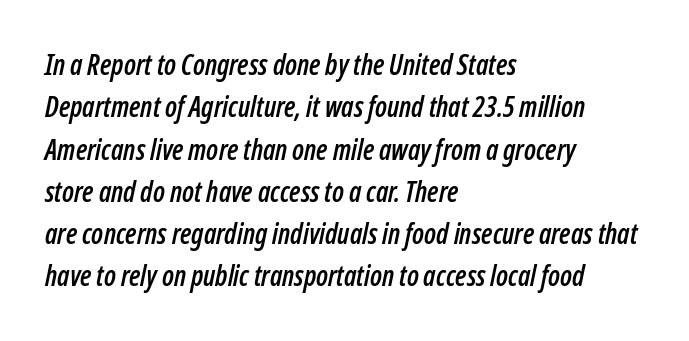
The image shows 28 px condensed type, italic (leaning right); set left-aligned, normal line spacing (1.51x), normal letter spacing, not underlined; low stroke contrast and a medium x-height.
